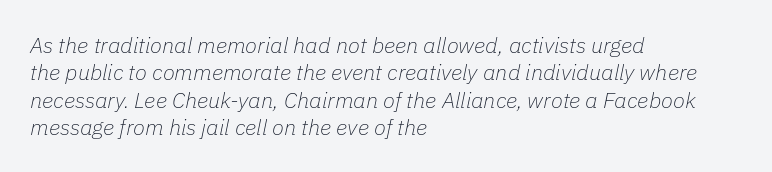
The gaps between neighbouring characters are ordinary and unremarkable. Left-aligned paragraph, ragged on the right. Designer's note — italics engaged. The cut favours lightness, reaching ordinary text weight at its darkest.
